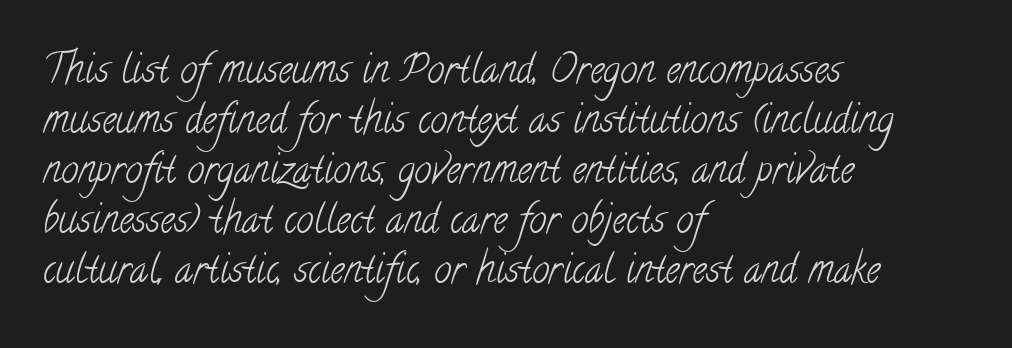
The tracking reads as untouched default to a designer's eye. Normally led — the rows are evenly, conventionally spaced. The characters are drawn with everyday or finer stroke widths. Horizontally, the lines are justified to the leading edge only. This rendering features lettering with no underline.
